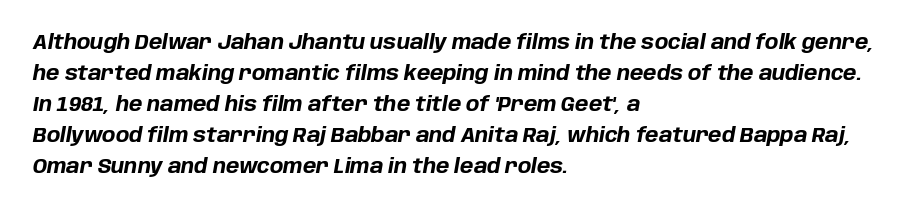
Every character sits at an angle, as italics do. Chunky letters — that's bold for sure. Only glyphs here, with clear space below each row. Look at the tracking — it's just the regular setting, nothing added. The typesetter chose a ragged-right arrangement here.
